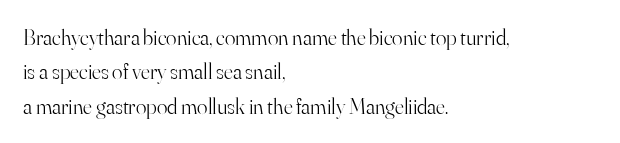
The image shows 22 px text type, upright; set left-aligned, normal line spacing (1.56x), normal letter spacing, not underlined.
